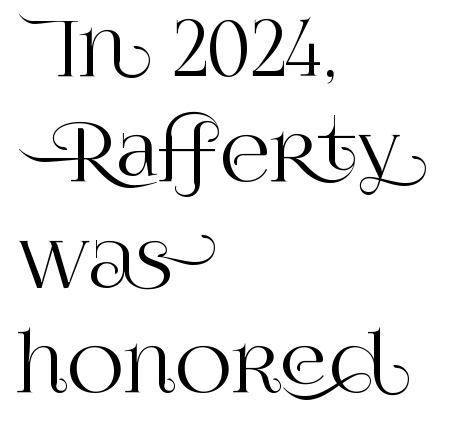
{"serif": "yes", "italic": "no", "width": "normal", "stroke_contrast": "high", "x_height": "large", "monospaced": "no", "underline": "no", "align": "left", "line_spacing": "normal", "line_spacing_ratio": 1.37, "letter_spacing": "normal", "letter_spacing_em": 0.0, "glyph_px": 77}
